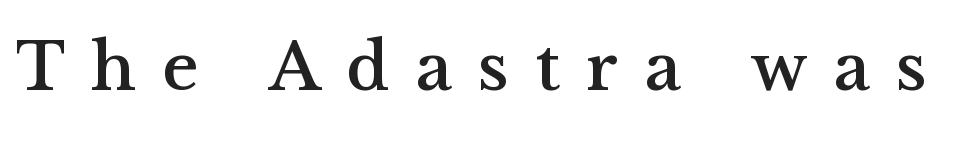
Tall strokes in this sample are plumb rather than angled. Words float on clear page, feet unadorned. The letters carry serifs — small finishing strokes at the ends of their stems. The face used here is rendered with a markedly widened letterfit.
